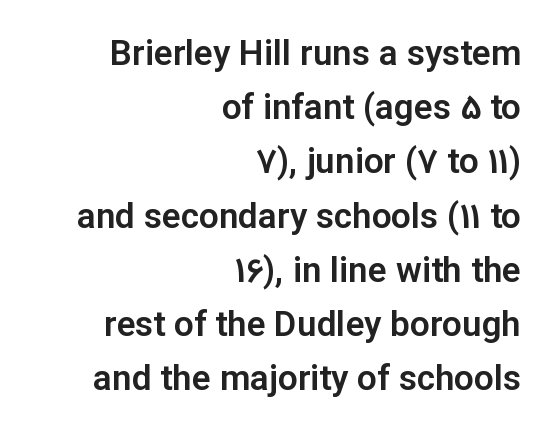
The image shows 35 px sans-serif type, upright; set right-aligned, normal line spacing (1.55x), normal letter spacing, not underlined; low stroke contrast and a medium x-height.
